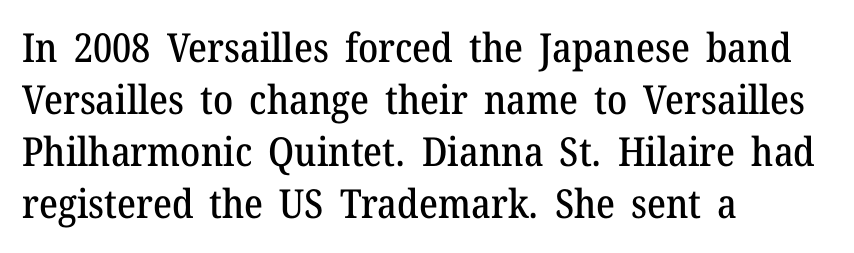
Q: Is the text italic (slanted)? A: No, it is upright.
Q: Is the typeface a serif or a sans-serif typeface? A: Serif.
Q: Is the text underlined? A: No.
Q: How is the paragraph aligned? A: Left-aligned.
Q: Is the spacing between letters normal or unusually wide? A: Normal.
Q: Is the spacing between lines tight, normal or loose? A: Normal.
Q: Width (condensed, normal, or wide)? A: Normal.
Q: Stroke contrast? A: Medium.
Q: x-height? A: Medium.
Q: Monospaced? A: No.
